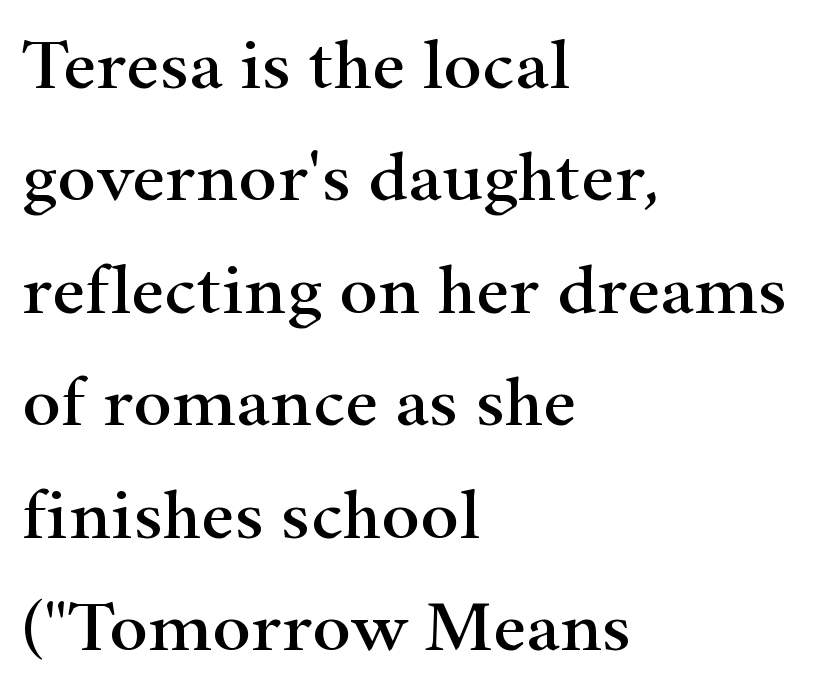
The image shows 73 px wide serif type, upright; set left-aligned, normal line spacing (1.54x), normal letter spacing, not underlined; high stroke contrast and a small x-height.
